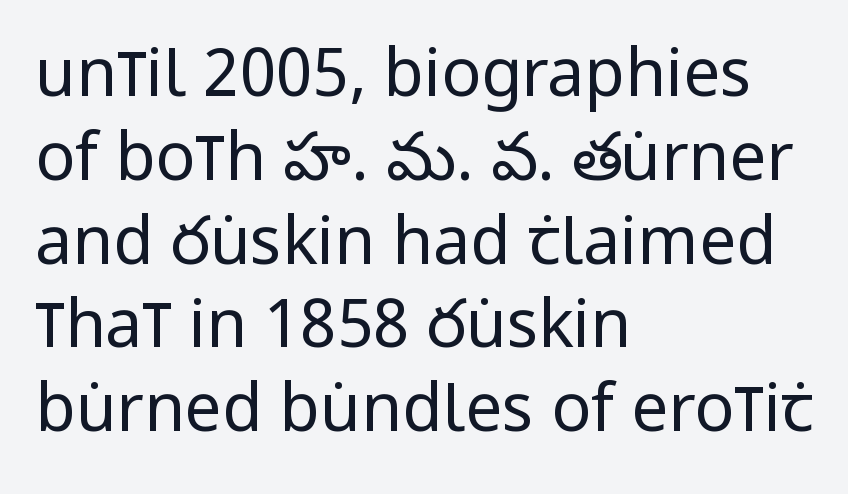
Q: Is the text bold? A: No.
Q: Is the text italic (slanted)? A: No, it is upright.
Q: Is the typeface a serif or a sans-serif typeface? A: Sans-serif.
Q: Is the text underlined? A: No.
Q: How is the paragraph aligned? A: Left-aligned.
Q: Is the spacing between letters normal or unusually wide? A: Normal.
Q: Is the spacing between lines tight, normal or loose? A: Normal.
Q: Width (condensed, normal, or wide)? A: Condensed.
Q: Stroke contrast? A: Low.
Q: x-height? A: Large.
Q: Monospaced? A: No.
